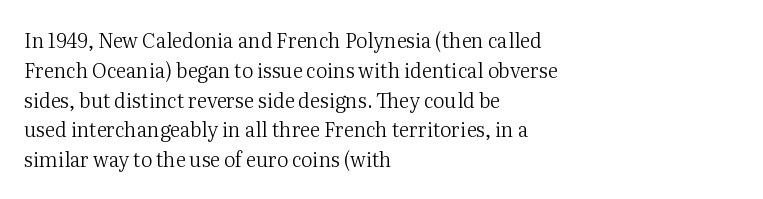
The image shows 20 px text type, upright; set left-aligned, normal line spacing (1.49x), normal letter spacing, not underlined.
